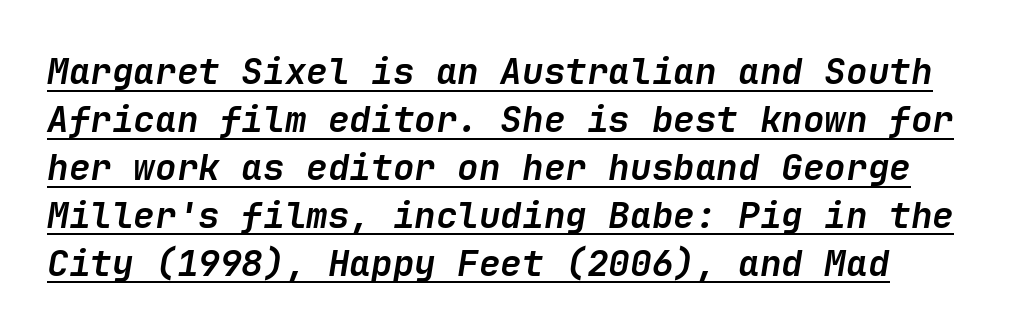
The image shows 36 px semibold type, italic (leaning right); set normal line spacing (1.33x), normal letter spacing, underlined; low stroke contrast and a medium x-height.
